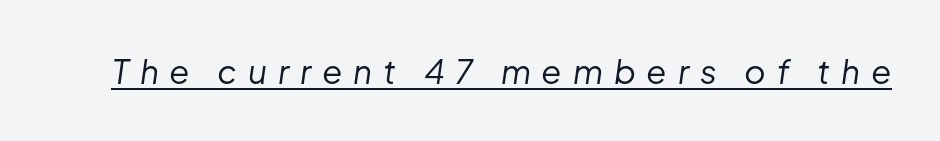
Q: Is the text bold? A: No.
Q: Is the text italic (slanted)? A: Yes, it leans right by about 8 degrees.
Q: Is the text underlined? A: Yes.
Q: Is the spacing between letters normal or unusually wide? A: Unusually wide.
Q: Width (condensed, normal, or wide)? A: Normal.
Q: Stroke contrast? A: Low.
Q: x-height? A: Medium.
Q: Monospaced? A: No.
